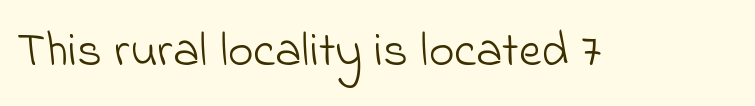
{"serif": "no", "bold": "no", "weight": "light", "width": "normal", "stroke_contrast": "low", "x_height": "small", "monospaced": "no", "underline": "no", "letter_spacing": "normal", "letter_spacing_em": 0.0, "glyph_px": 49}
